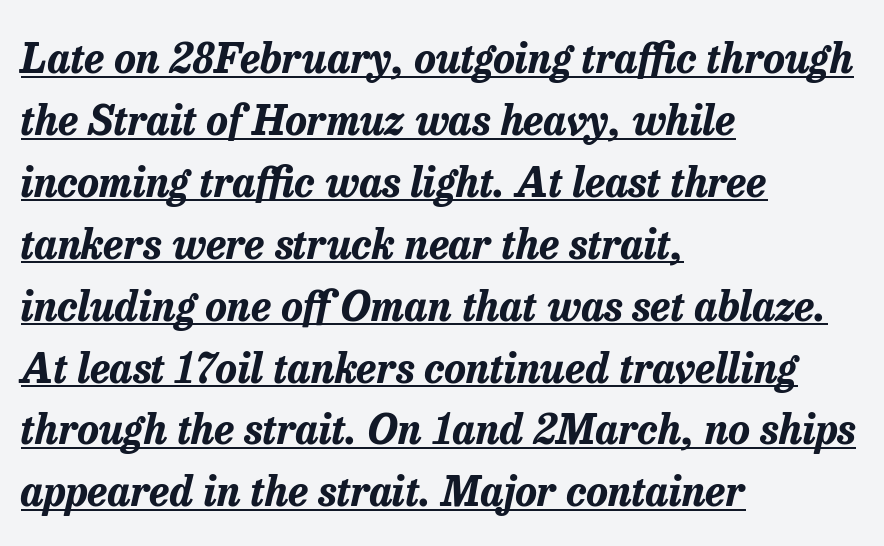
{"italic": "yes", "lean": "right", "slant_degrees": 13, "bold": "yes", "weight": "bold", "width": "normal", "stroke_contrast": "low", "x_height": "medium", "monospaced": "no", "underline": "yes", "align": "left", "line_spacing": "normal", "line_spacing_ratio": 1.51, "letter_spacing": "normal", "letter_spacing_em": 0.0, "glyph_px": 41}
